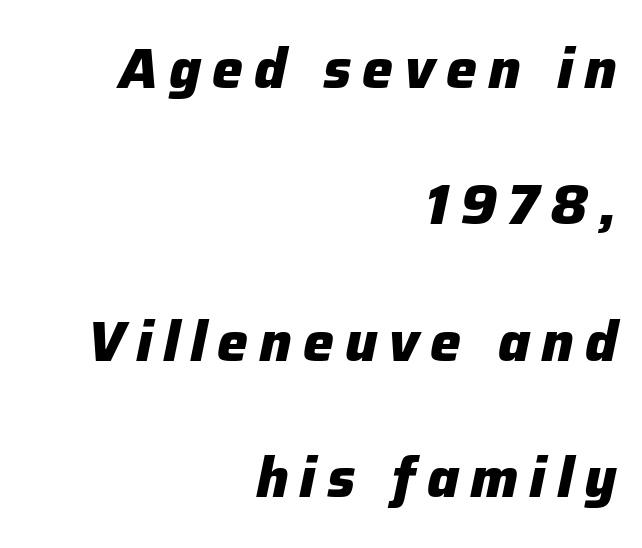
{"italic": "yes", "lean": "right", "slant_degrees": 12, "bold": "yes", "weight": "heavy", "width": "normal", "stroke_contrast": "low", "x_height": "medium", "monospaced": "no", "underline": "no", "align": "right", "line_spacing": "loose", "line_spacing_ratio": 2.48, "letter_spacing": "wide", "letter_spacing_em": 0.2, "glyph_px": 55}
